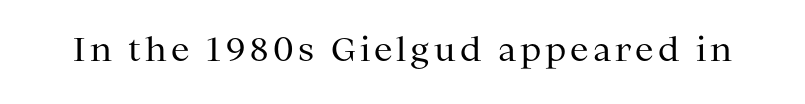
Q: Is the text bold? A: No.
Q: Is the text italic (slanted)? A: No, it is upright.
Q: Is the typeface a serif or a sans-serif typeface? A: Serif.
Q: Is the text underlined? A: No.
Q: Width (condensed, normal, or wide)? A: Normal.
Q: Stroke contrast? A: Medium.
Q: x-height? A: Medium.
Q: Monospaced? A: No.
